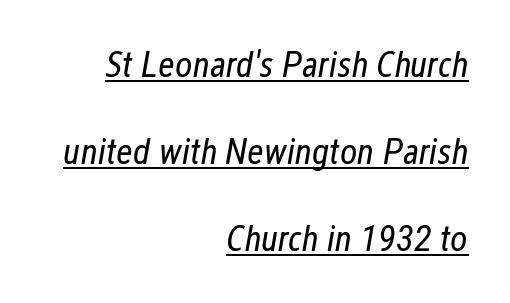
Line spacing here is loose. A typographer would call this underscored text. Italic? Definitely — the glyphs are oblique. Compared with a typical body face, this is equally light or lighter still.
